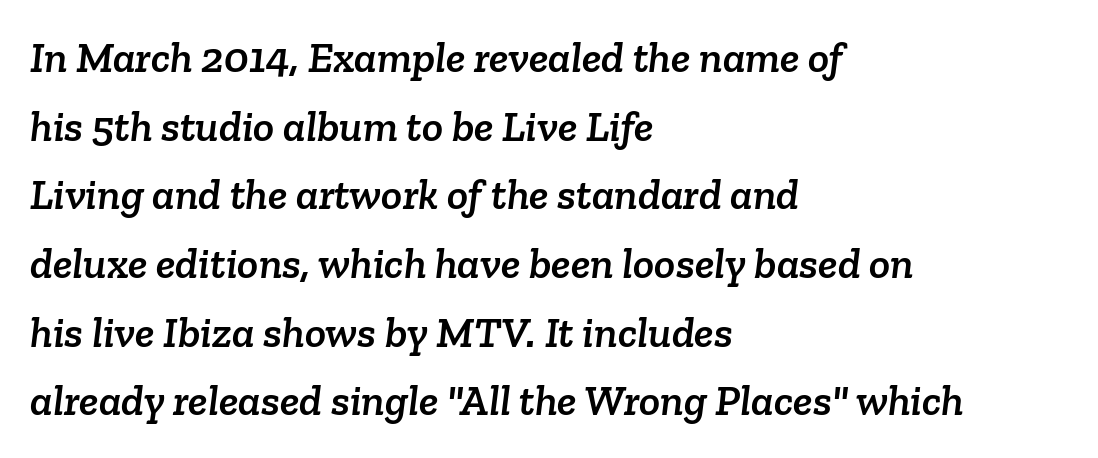
{"serif": "yes", "width": "normal", "stroke_contrast": "low", "x_height": "medium", "monospaced": "no", "underline": "no", "align": "left", "line_spacing": "normal", "line_spacing_ratio": 1.56, "letter_spacing": "normal", "letter_spacing_em": 0.0, "glyph_px": 44}
